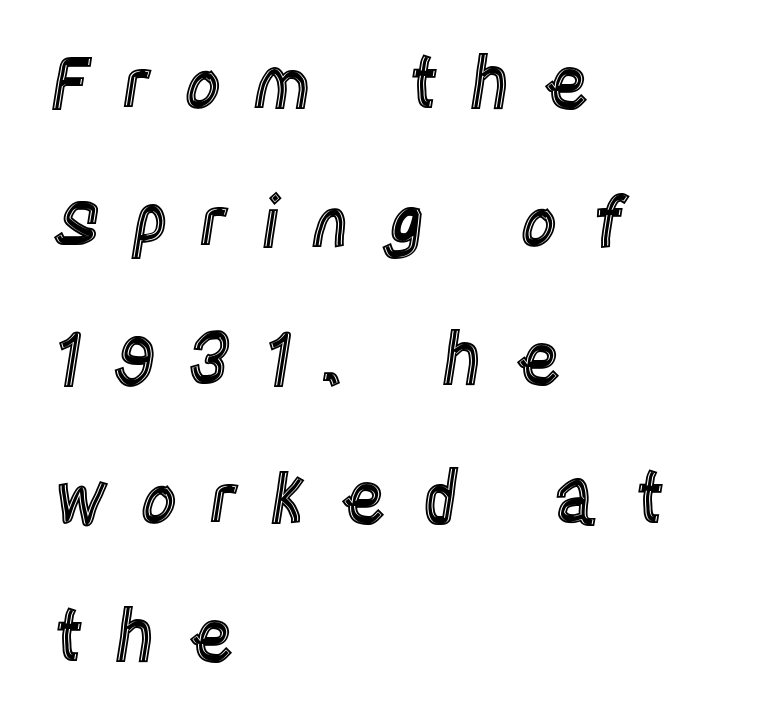
Q: Is the text italic (slanted)? A: Yes.
Q: Is the text underlined? A: No.
Q: How is the paragraph aligned? A: Left-aligned.
Q: Is the spacing between letters normal or unusually wide? A: Unusually wide.
Q: Is the spacing between lines tight, normal or loose? A: Loose.
Q: Width (condensed, normal, or wide)? A: Condensed.
Q: x-height? A: Large.
Q: Monospaced? A: No.
